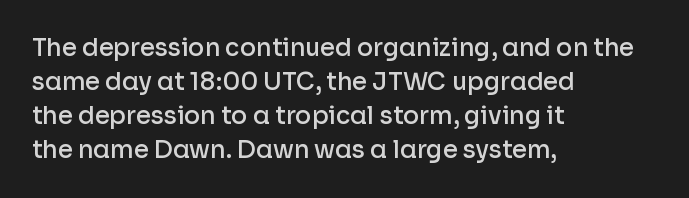
The image shows 24 px text type, upright; set left-aligned, normal line spacing (1.42x), normal letter spacing, not underlined.
